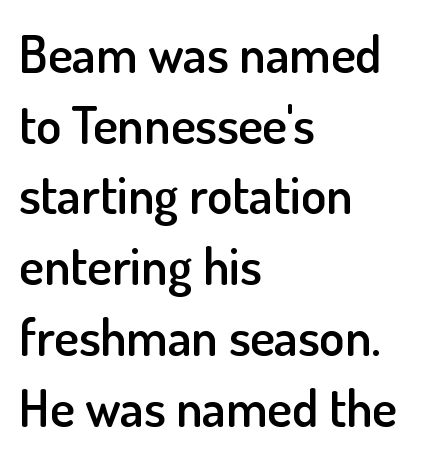
The passage shown is not underscored anywhere. You can tell it's not italic because the verticals are truly vertical. Is this a sans? Yes — the strokes have no serifs. Which margin do the lines hug? The left one — the right edge is uneven. The designer left line spacing at the default.
